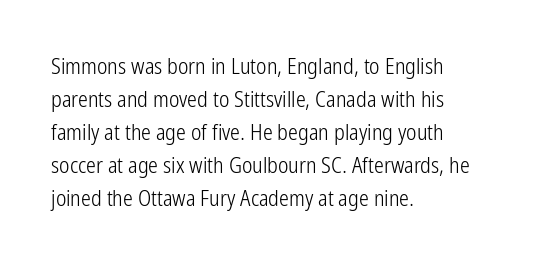
Q: Is the text bold? A: No.
Q: Is the text italic (slanted)? A: No, it is upright.
Q: Is the text underlined? A: No.
Q: How is the paragraph aligned? A: Left-aligned.
Q: Is the spacing between letters normal or unusually wide? A: Normal.
Q: Is the spacing between lines tight, normal or loose? A: Normal.
